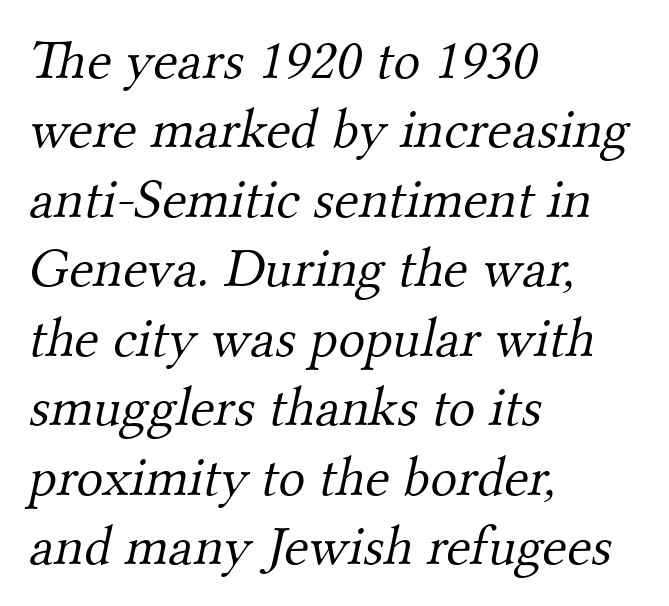
{"serif": "yes", "bold": "no", "weight": "light", "width": "normal", "stroke_contrast": "medium", "x_height": "small", "monospaced": "no", "underline": "no", "align": "left", "line_spacing_ratio": 1.24, "letter_spacing": "normal", "letter_spacing_em": 0.0, "glyph_px": 56}
